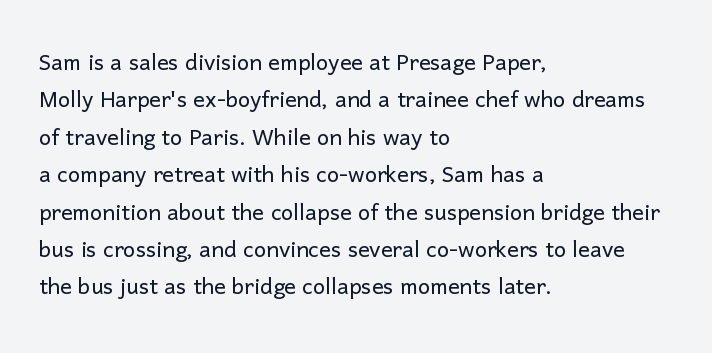
{"serif": "no", "italic": "no", "bold": "no", "weight": "light", "width": "normal", "stroke_contrast": "low", "x_height": "medium", "monospaced": "no", "underline": "no", "align": "left", "line_spacing": "normal", "line_spacing_ratio": 1.29, "letter_spacing": "normal", "letter_spacing_em": 0.0, "glyph_px": 29}
